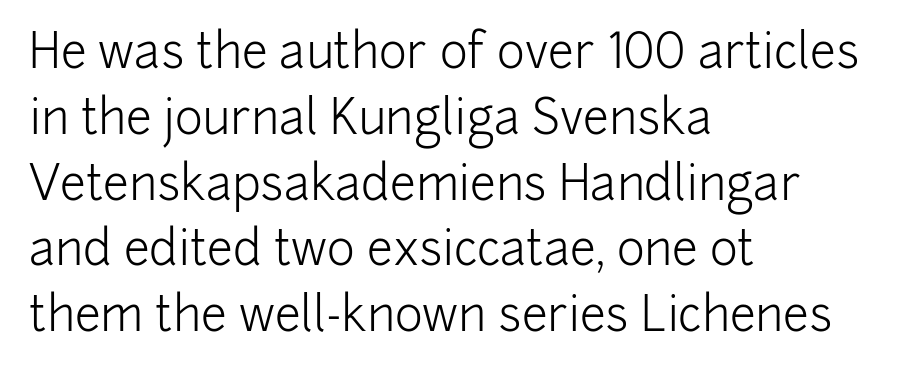
Look at the tracking — it's just the regular setting, nothing added. Compared with a typical body face, this is equally light or lighter still. Vertical strokes here are truly vertical. Proportional: the letters do not fall into vertical columns. Clear beneath every line of the passage.
